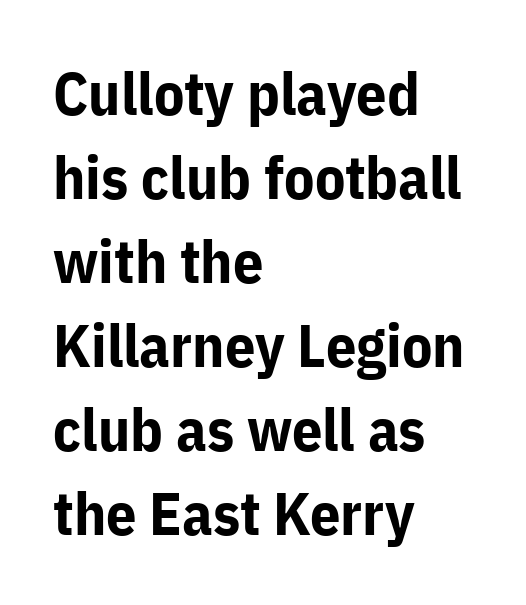
{"serif": "no", "italic": "no", "bold": "yes", "weight": "bold", "width": "normal", "stroke_contrast": "low", "x_height": "medium", "monospaced": "no", "underline": "no", "align": "left", "line_spacing": "normal", "line_spacing_ratio": 1.4, "letter_spacing": "normal", "letter_spacing_em": 0.0, "glyph_px": 60}
